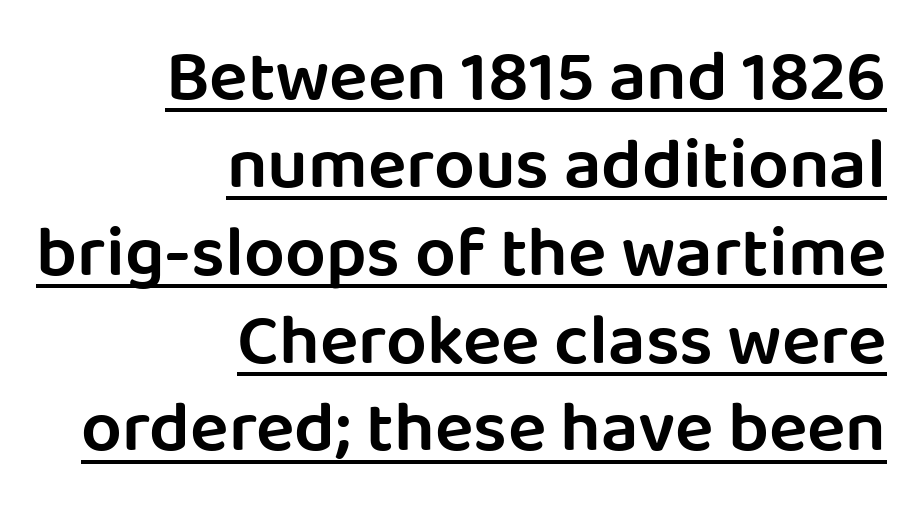
Q: Is the text bold? A: Semi-bold.
Q: Is the text italic (slanted)? A: No, it is upright.
Q: Is the typeface a serif or a sans-serif typeface? A: Sans-serif.
Q: Is the text underlined? A: Yes.
Q: How is the paragraph aligned? A: Right-aligned.
Q: Is the spacing between letters normal or unusually wide? A: Normal.
Q: Width (condensed, normal, or wide)? A: Normal.
Q: Stroke contrast? A: Low.
Q: x-height? A: Large.
Q: Monospaced? A: No.
